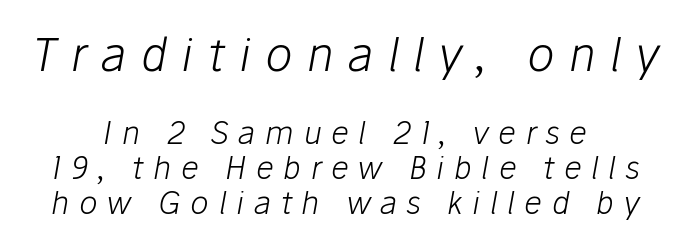
Leftover space on each line is divided equally before and after the words. The space directly below the letters is spotless. Does the leading feel generous? Not at all — it's pinched. You could only call the tracking loose — the letters float apart. The letters advance in unequal steps, a hallmark of proportional type.
